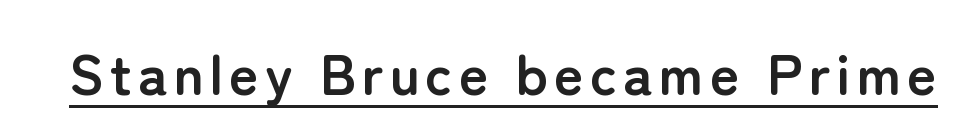
The lettering stays uniformly vertical, giving the passage a roman look. How heavy is the stroke? Heavy — this is a bold. Like a heading marked for emphasis, these lines bear an underscore. Varying glyph widths throughout — classic text-font behaviour.
